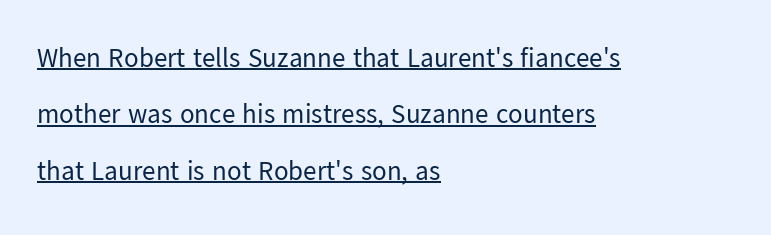
The image shows 27 px text type, upright; set left-aligned, loose line spacing (2.09x), normal letter spacing, underlined.
